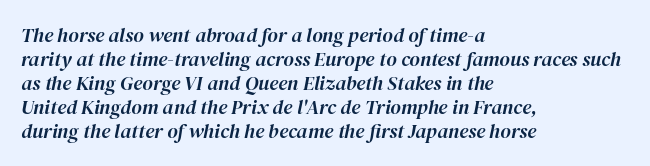
Default kerning and tracking; the words read as compact shapes. This sample is left-justified, so line endings fall wherever the words run out. The letters are slanted; this is an italic face. The zone under the glyphs is completely vacant.
